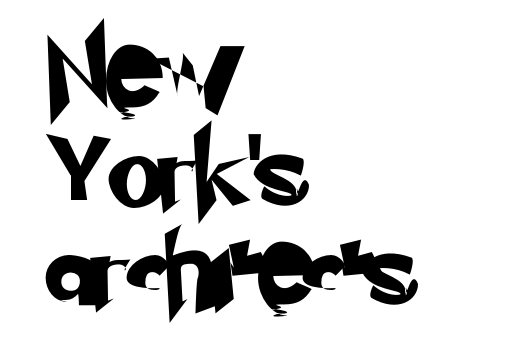
{"serif": "no", "width": "normal", "stroke_contrast": "low", "x_height": "small", "monospaced": "no", "underline": "no", "align": "left", "line_spacing": "normal", "line_spacing_ratio": 1.33, "letter_spacing": "normal", "letter_spacing_em": 0.0, "glyph_px": 74}
